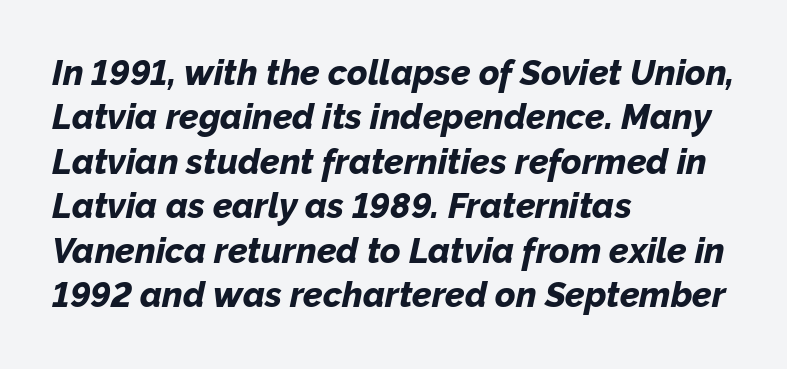
The image shows 35 px bold type, italic (leaning right); set left-aligned, normal line spacing (1.27x), normal letter spacing, not underlined; low stroke contrast and a medium x-height.
